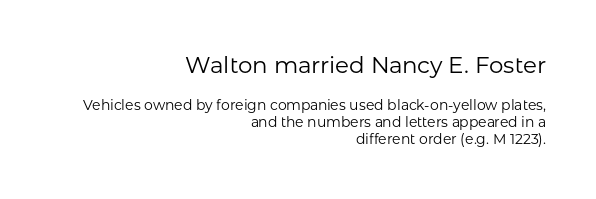
Of the two passages, the one on top uses the larger point size. Stem width sits at or under what a default text font uses. Each word holds together tightly as a unit, with standard inter-letter gaps. The lettering stays uniformly vertical, giving the passage a roman look.
